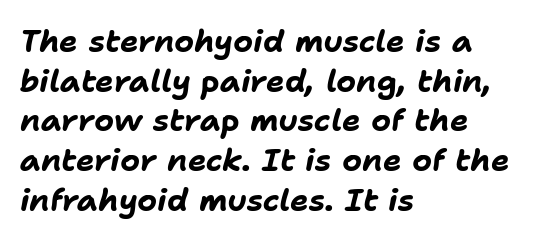
Q: Is the text bold? A: Yes.
Q: Is the text italic (slanted)? A: Yes, it leans right by about 11 degrees.
Q: Is the text underlined? A: No.
Q: How is the paragraph aligned? A: Left-aligned.
Q: Is the spacing between letters normal or unusually wide? A: Normal.
Q: Is the spacing between lines tight, normal or loose? A: Normal.
Q: Width (condensed, normal, or wide)? A: Normal.
Q: Stroke contrast? A: Low.
Q: x-height? A: Medium.
Q: Monospaced? A: No.
